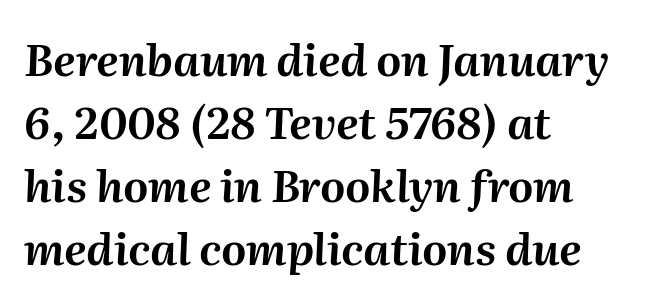
Q: Is the text italic (slanted)? A: Yes, it leans right by about 2 degrees.
Q: Is the text underlined? A: No.
Q: How is the paragraph aligned? A: Left-aligned.
Q: Is the spacing between letters normal or unusually wide? A: Normal.
Q: Is the spacing between lines tight, normal or loose? A: Normal.
Q: Width (condensed, normal, or wide)? A: Normal.
Q: Stroke contrast? A: Medium.
Q: x-height? A: Medium.
Q: Monospaced? A: No.
